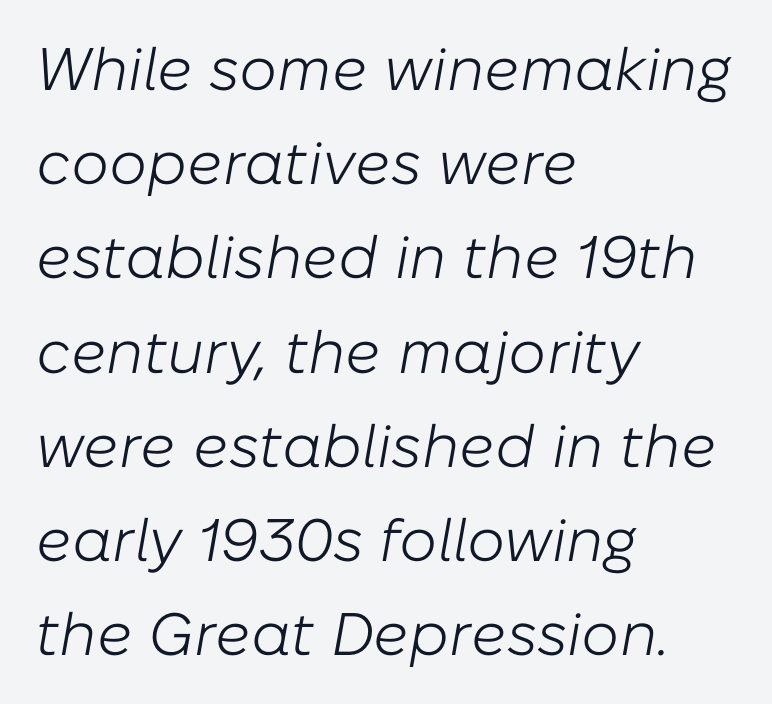
The image shows 60 px light type, italic (leaning right); set left-aligned, normal line spacing (1.57x), normal letter spacing, not underlined; low stroke contrast and a medium x-height.
